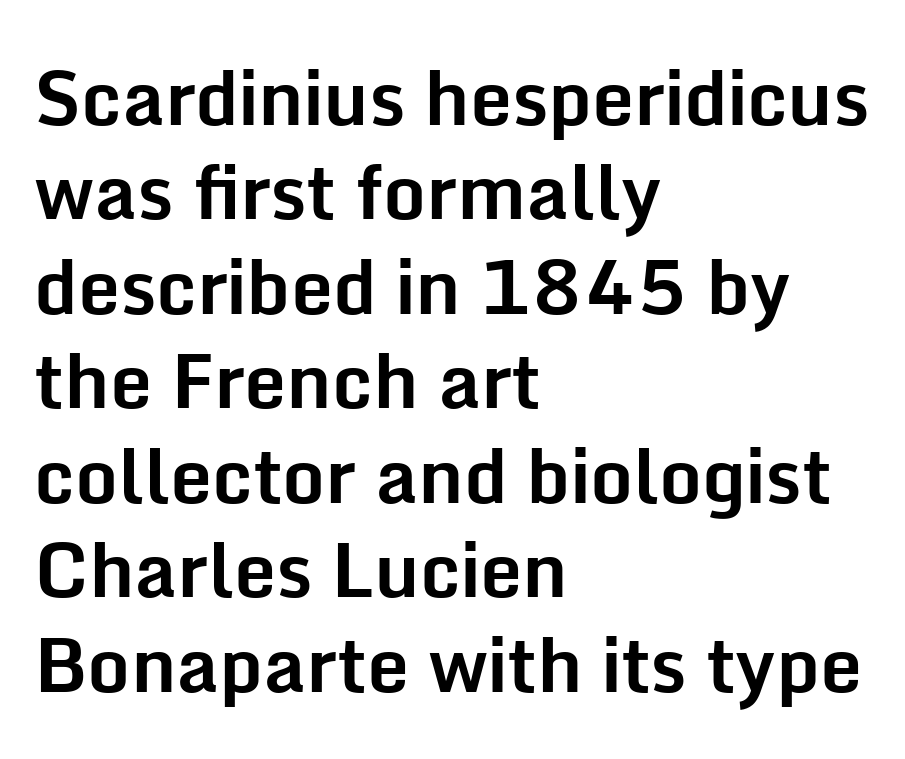
The image shows 75 px bold sans-serif type, upright; set left-aligned, normal line spacing (1.26x), normal letter spacing, not underlined; low stroke contrast and a medium x-height.
